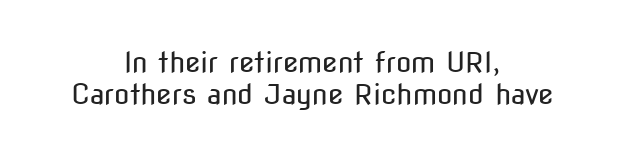
Q: Is the text bold? A: No.
Q: Is the text italic (slanted)? A: No, it is upright.
Q: Is the typeface a serif or a sans-serif typeface? A: Sans-serif.
Q: Is the text underlined? A: No.
Q: How is the paragraph aligned? A: Centered.
Q: Is the spacing between letters normal or unusually wide? A: Normal.
Q: Is the spacing between lines tight, normal or loose? A: Tight.
Q: Width (condensed, normal, or wide)? A: Condensed.
Q: Stroke contrast? A: Low.
Q: x-height? A: Medium.
Q: Monospaced? A: No.
